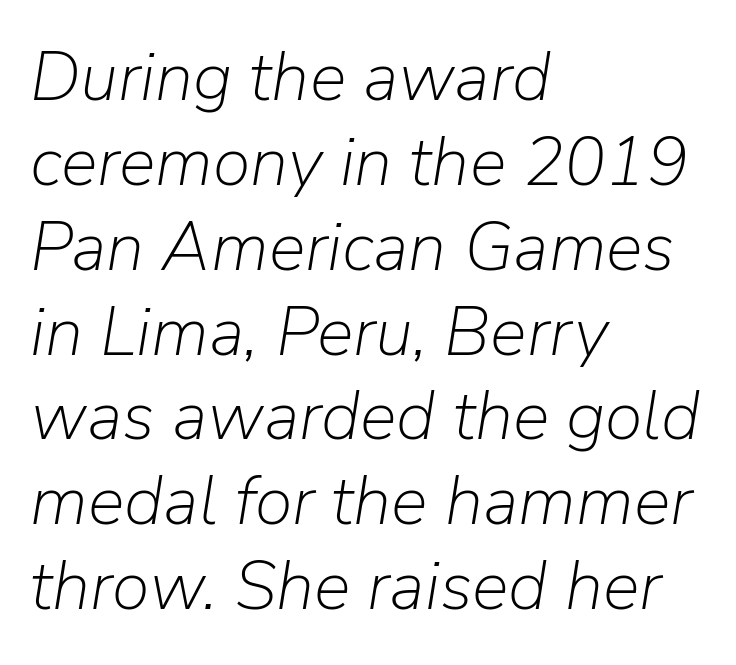
{"italic": "yes", "lean": "right", "slant_degrees": 9, "bold": "no", "weight": "light", "width": "normal", "stroke_contrast": "low", "x_height": "medium", "monospaced": "no", "underline": "no", "align": "left", "line_spacing_ratio": 1.23, "letter_spacing": "normal", "letter_spacing_em": 0.0, "glyph_px": 69}
